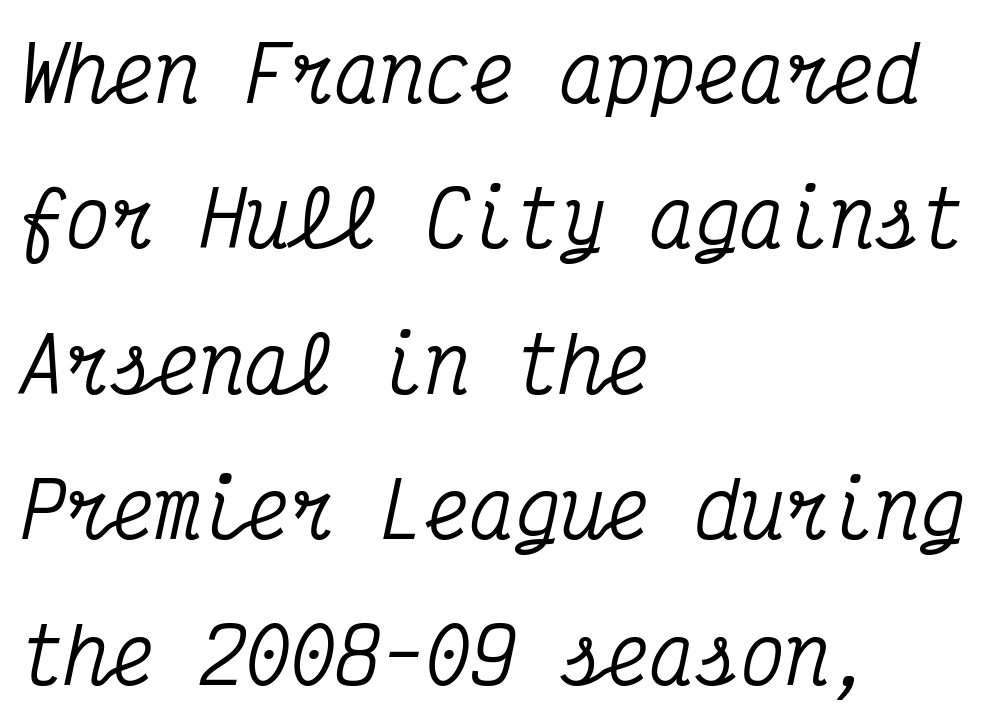
{"serif": "yes", "italic": "yes", "lean": "right", "slant_degrees": 12, "width": "condensed", "stroke_contrast": "medium", "x_height": "medium", "monospaced": "yes", "underline": "no", "align": "left", "line_spacing": "loose", "line_spacing_ratio": 1.94, "letter_spacing": "normal", "letter_spacing_em": 0.0, "glyph_px": 75}
